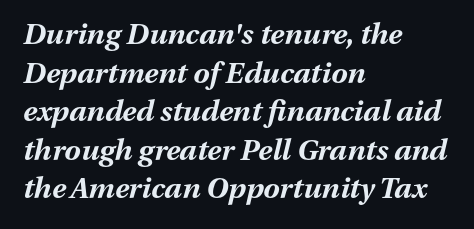
In terms of weight, the rendering is a true, heavy bold. The typesetter chose a ragged-right arrangement here. Glance below the letters and you will spot only blank space. Would a proofreader flag this as italicized? Yes.
